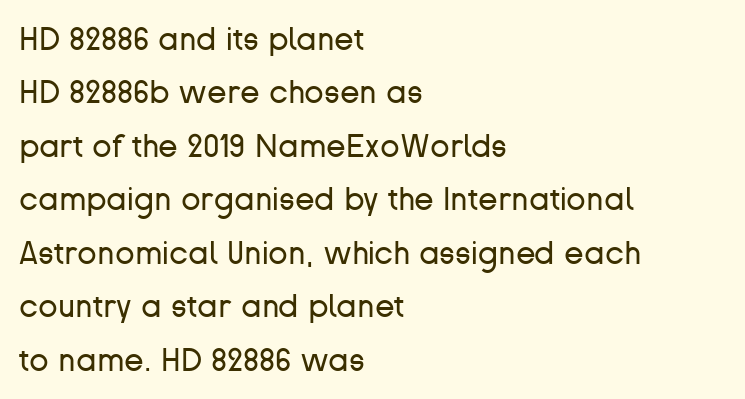
{"serif": "no", "italic": "no", "bold": "no", "weight": "regular", "width": "normal", "stroke_contrast": "low", "x_height": "medium", "monospaced": "no", "underline": "no", "align": "left", "line_spacing": "normal", "line_spacing_ratio": 1.67, "letter_spacing": "normal", "letter_spacing_em": 0.0, "glyph_px": 32}
